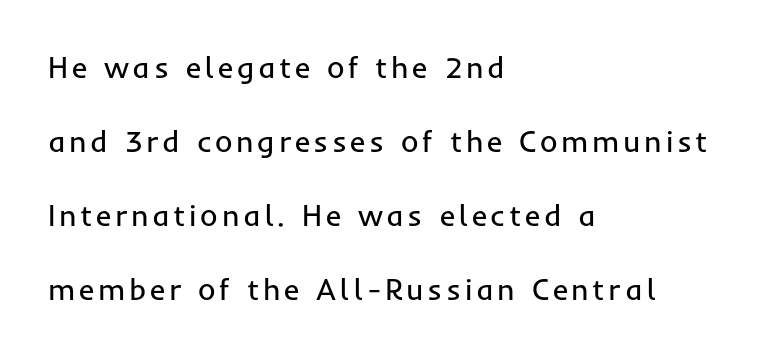
{"serif": "no", "italic": "no", "bold": "no", "weight": "regular", "width": "normal", "stroke_contrast": "low", "x_height": "medium", "monospaced": "no", "underline": "no", "align": "left", "line_spacing": "loose", "line_spacing_ratio": 2.47, "glyph_px": 30}
